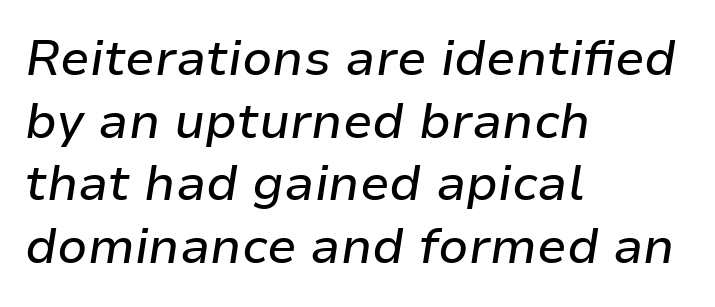
The gaps between neighbouring characters are ordinary and unremarkable. Which margin do the lines hug? The left one — the right edge is uneven. Lines of text with bare space underneath. The lines sit at an ordinary, default distance from one another.
